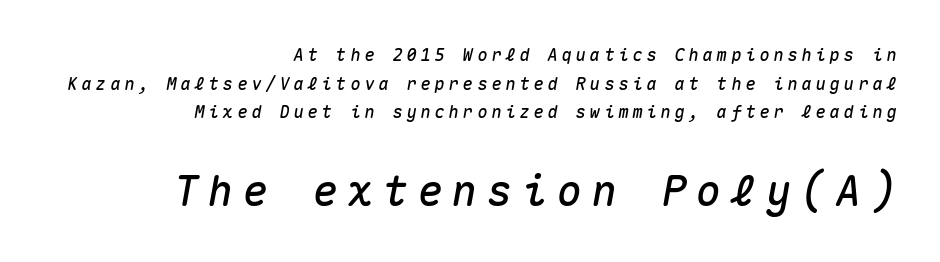
{"italic": "yes", "lean": "right", "slant_degrees": 10, "width": "normal", "stroke_contrast": "medium", "x_height": "medium", "monospaced": "yes", "underline": "no", "align": "right", "line_spacing": "normal", "line_spacing_ratio": 1.69, "letter_spacing": "wide", "letter_spacing_em": 0.23, "larger_block": "second", "size_ratio": 2.47, "glyph_px": 42}
